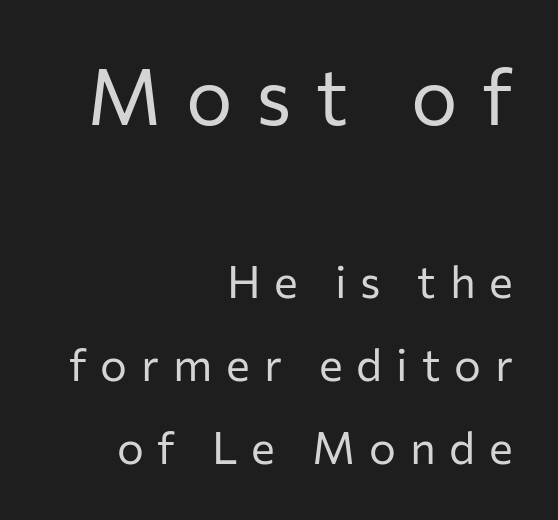
Teacher's note: observe the even right margin — that is flush-right alignment. The strokes carry an ordinary text weight at most. Typesetter's note — upper block bumped up in size, lower block left smaller. Does the lettering tilt? It doesn't — this is upright. The passage shown is not underscored anywhere. Think of a printed novel: that variable character pitch is what you see here.
